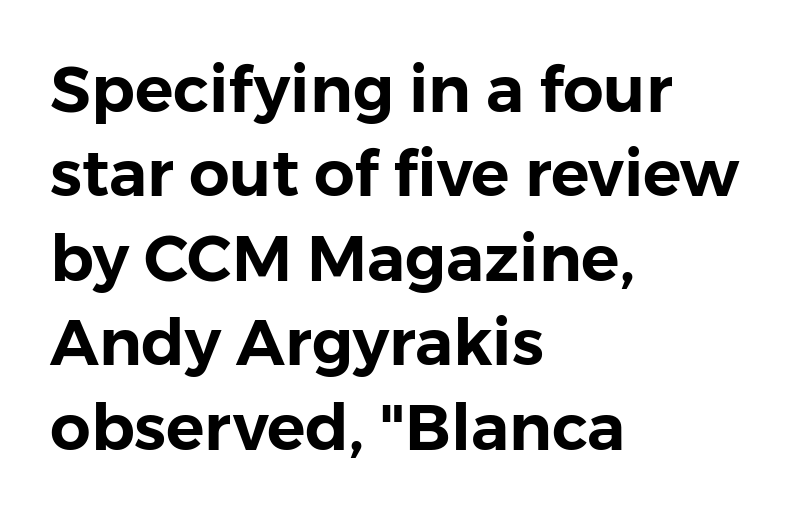
Q: Is the text italic (slanted)? A: No, it is upright.
Q: Is the typeface a serif or a sans-serif typeface? A: Sans-serif.
Q: Is the text underlined? A: No.
Q: How is the paragraph aligned? A: Left-aligned.
Q: Is the spacing between letters normal or unusually wide? A: Normal.
Q: Is the spacing between lines tight, normal or loose? A: Normal.
Q: Width (condensed, normal, or wide)? A: Normal.
Q: Stroke contrast? A: Low.
Q: x-height? A: Medium.
Q: Monospaced? A: No.
